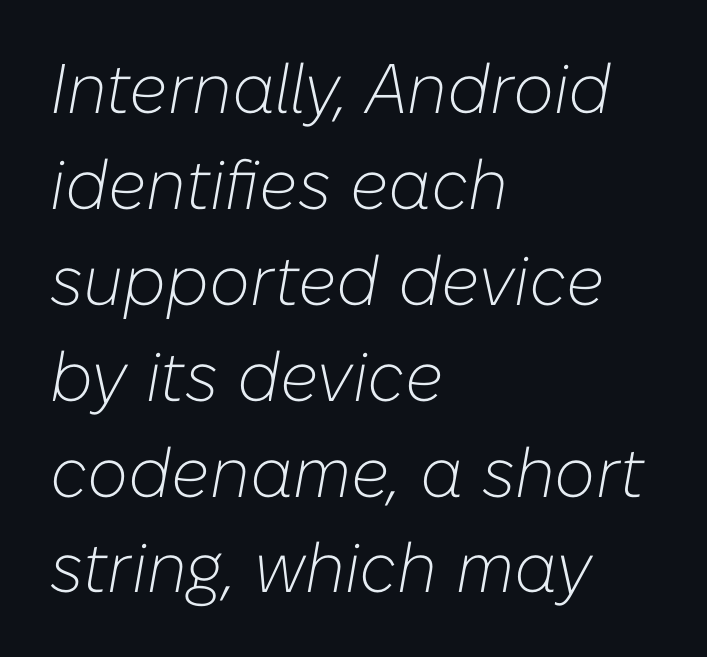
Q: Is the text bold? A: No.
Q: Is the text italic (slanted)? A: Yes, it leans right by about 10 degrees.
Q: Is the text underlined? A: No.
Q: How is the paragraph aligned? A: Left-aligned.
Q: Is the spacing between letters normal or unusually wide? A: Normal.
Q: Is the spacing between lines tight, normal or loose? A: Normal.
Q: Width (condensed, normal, or wide)? A: Normal.
Q: Stroke contrast? A: Low.
Q: x-height? A: Medium.
Q: Monospaced? A: No.
